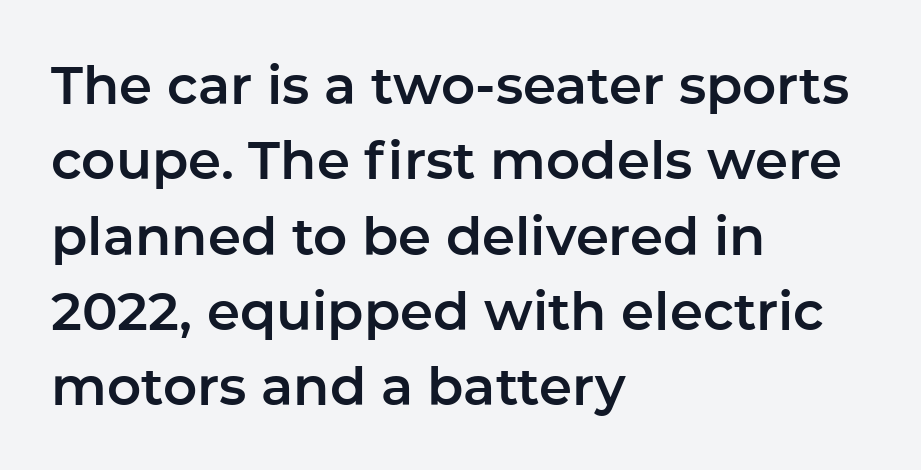
{"serif": "no", "italic": "no", "width": "normal", "stroke_contrast": "low", "x_height": "medium", "monospaced": "no", "underline": "no", "align": "left", "line_spacing": "normal", "line_spacing_ratio": 1.42, "letter_spacing": "normal", "letter_spacing_em": 0.0, "glyph_px": 53}
